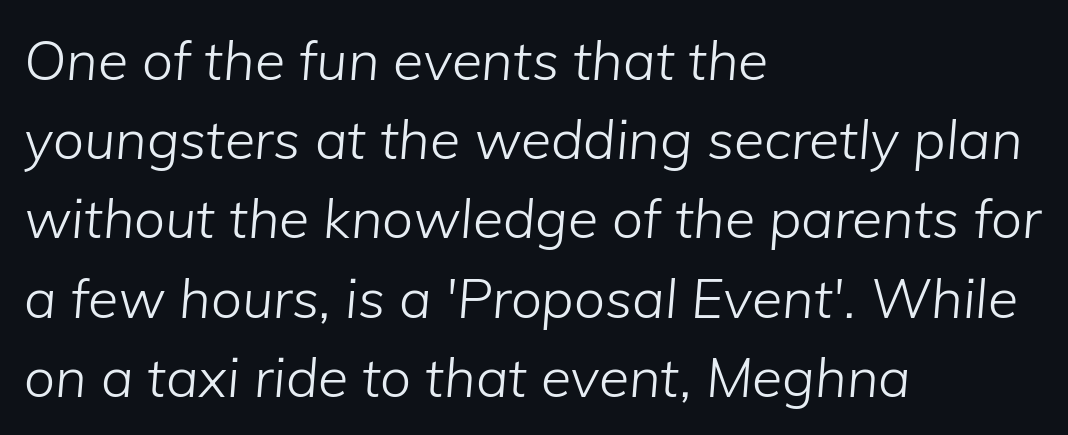
{"italic": "yes", "lean": "right", "slant_degrees": 5, "bold": "no", "weight": "light", "width": "normal", "stroke_contrast": "low", "x_height": "medium", "monospaced": "no", "underline": "no", "align": "left", "line_spacing": "normal", "line_spacing_ratio": 1.44, "letter_spacing": "normal", "letter_spacing_em": 0.0, "glyph_px": 55}
